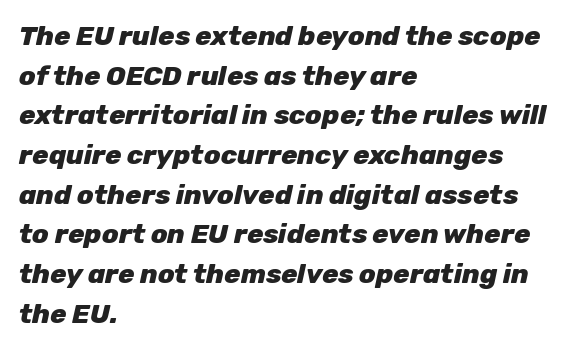
{"italic": "yes", "lean": "right", "slant_degrees": 12, "bold": "yes", "underline": "no", "align": "left", "line_spacing": "normal", "line_spacing_ratio": 1.47, "letter_spacing": "normal", "letter_spacing_em": 0.0, "glyph_px": 27}
